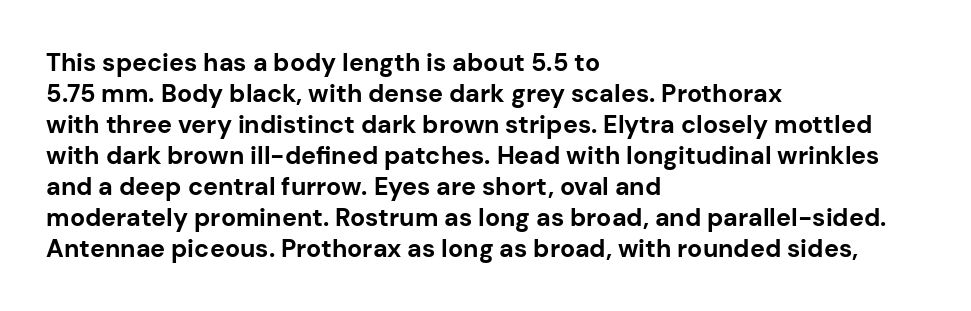
{"italic": "no", "bold": "yes", "underline": "no", "align": "left", "line_spacing_ratio": 1.24, "letter_spacing": "normal", "letter_spacing_em": 0.0, "glyph_px": 25}
